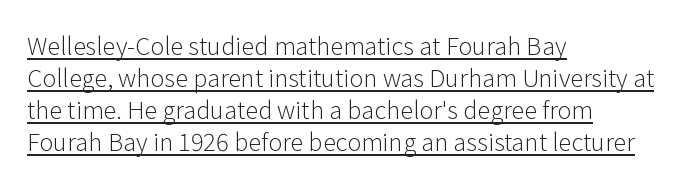
The image shows 24 px text type, upright; set left-aligned, normal line spacing (1.34x), normal letter spacing, underlined.
